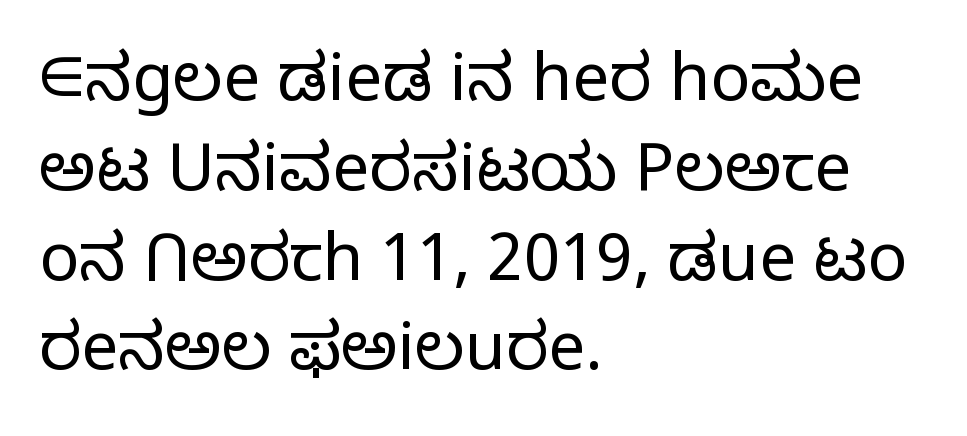
The rendering uses natural spacing where letterforms have individual widths. This rendering features lettering with no underline. Teacher's note: observe the even left margin — that is flush-left alignment. The axis of the letterforms is exactly vertical.
